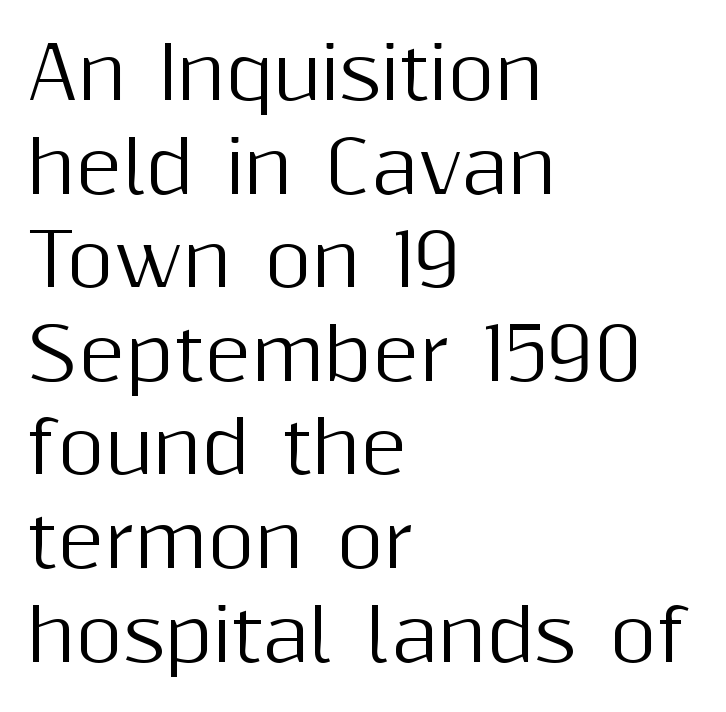
Q: Is the text italic (slanted)? A: No, it is upright.
Q: Is the typeface a serif or a sans-serif typeface? A: Sans-serif.
Q: Is the text underlined? A: No.
Q: How is the paragraph aligned? A: Left-aligned.
Q: Is the spacing between letters normal or unusually wide? A: Normal.
Q: Is the spacing between lines tight, normal or loose? A: Normal.
Q: Width (condensed, normal, or wide)? A: Normal.
Q: Stroke contrast? A: Medium.
Q: x-height? A: Medium.
Q: Monospaced? A: No.
